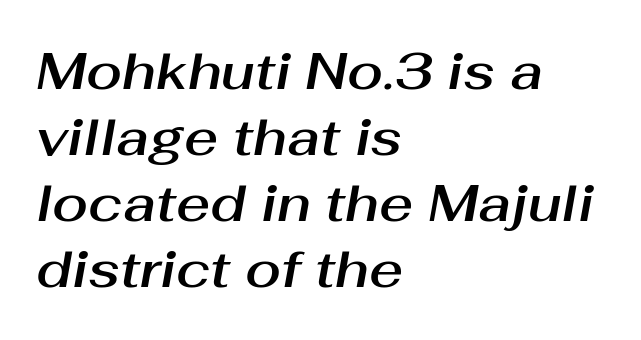
The image shows 52 px text type, italic (leaning right); set left-aligned, normal line spacing (1.27x), normal letter spacing, not underlined; medium stroke contrast and a medium x-height.
